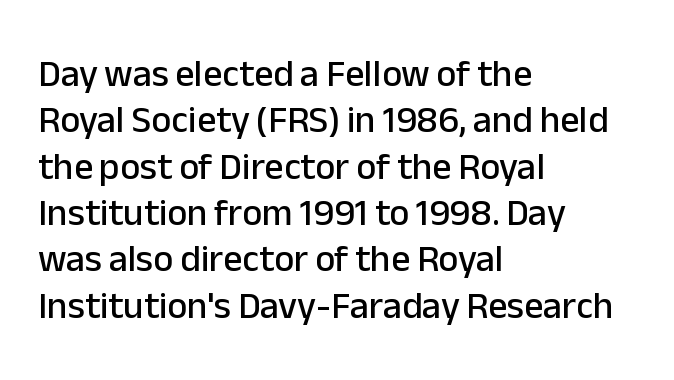
The specimen omits any rule beneath the text block's lines. Reading down the block, your eye returns to a fixed left position each line. The letters advance in unequal steps, a hallmark of proportional type. Observe the ordinary spacing: letters are neighbours, not strangers. Nope, not italic — everything's standing straight. This rendering employs a face without finishing strokes, i.e., a sans-serif.
